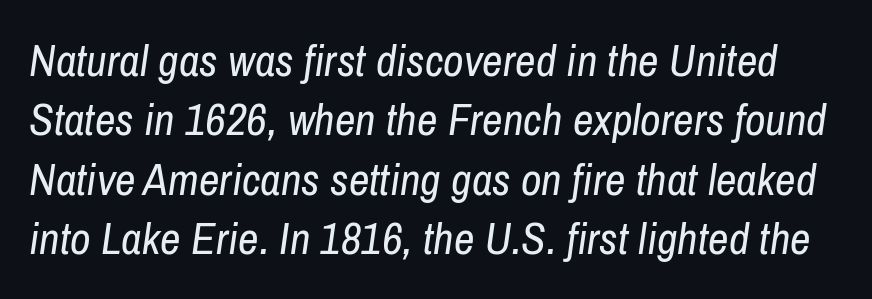
Q: Is the text bold? A: No.
Q: Is the text italic (slanted)? A: Yes, it leans right by about 8 degrees.
Q: Is the text underlined? A: No.
Q: Is the spacing between letters normal or unusually wide? A: Normal.
Q: Is the spacing between lines tight, normal or loose? A: Normal.
Q: Width (condensed, normal, or wide)? A: Condensed.
Q: Stroke contrast? A: Low.
Q: x-height? A: Medium.
Q: Monospaced? A: No.
